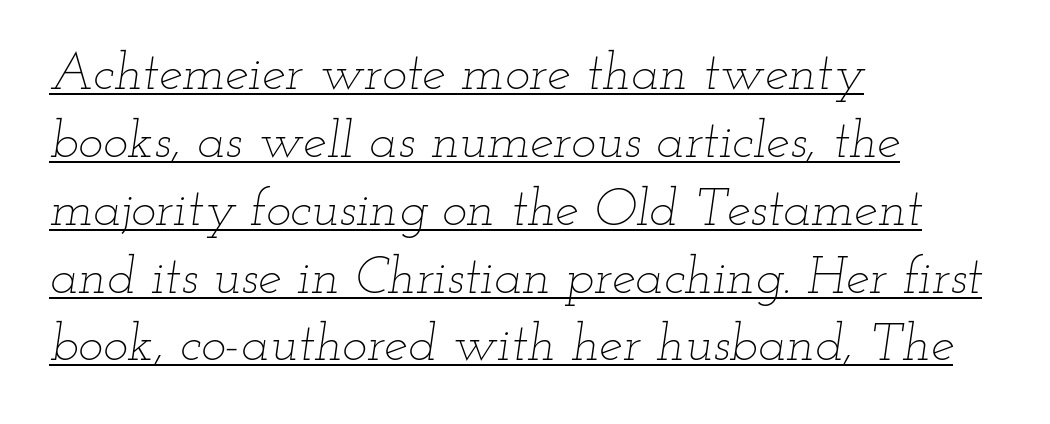
The image shows 53 px thin, wide type, italic (leaning right); set left-aligned, normal line spacing (1.28x), normal letter spacing, underlined; low stroke contrast and a small x-height.
